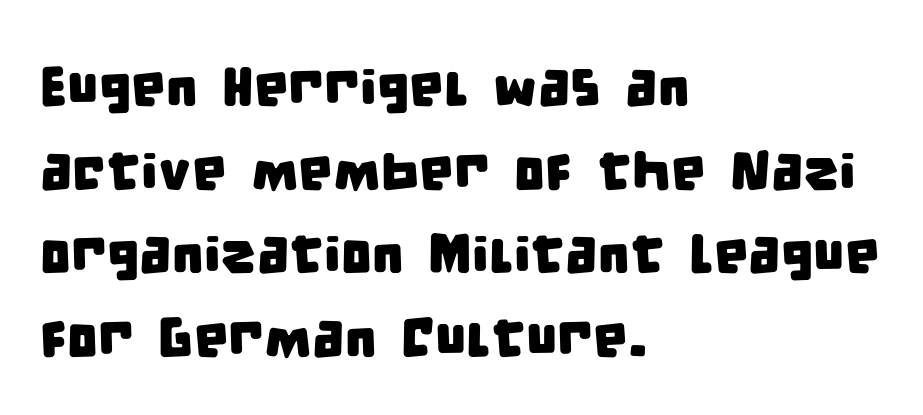
Q: Is the typeface a serif or a sans-serif typeface? A: Sans-serif.
Q: Is the text underlined? A: No.
Q: How is the paragraph aligned? A: Left-aligned.
Q: Is the spacing between letters normal or unusually wide? A: Normal.
Q: Is the spacing between lines tight, normal or loose? A: Normal.
Q: Width (condensed, normal, or wide)? A: Condensed.
Q: Stroke contrast? A: Low.
Q: x-height? A: Large.
Q: Monospaced? A: No.
